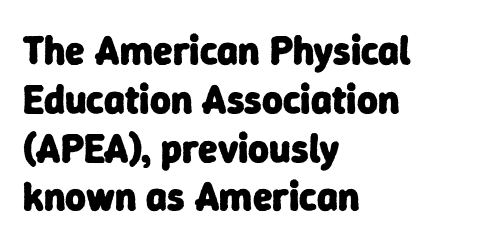
Decoration check: the copy has no underline. Regarding serifs, this sample does without them. The lines are quadded left. Short note: letters normally spaced.
